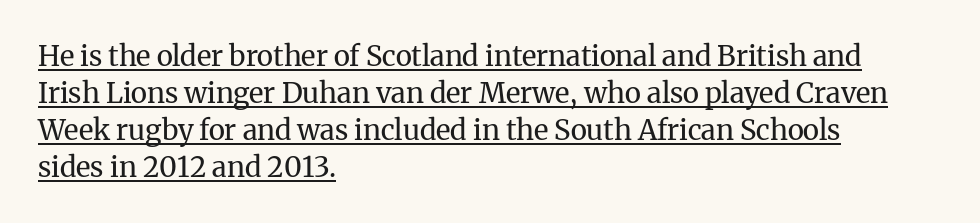
The image shows 28 px regular-weight serif type, upright; set left-aligned, normal line spacing (1.32x), normal letter spacing, underlined; medium stroke contrast and a medium x-height.
